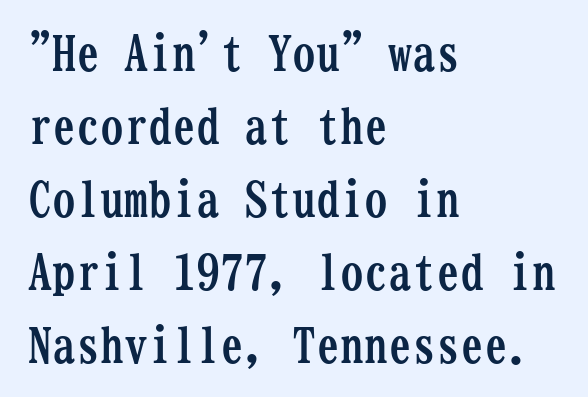
{"serif": "yes", "italic": "no", "bold": "yes", "weight": "semibold", "width": "condensed", "stroke_contrast": "low", "x_height": "medium", "monospaced": "yes", "underline": "no", "align": "left", "line_spacing": "normal", "line_spacing_ratio": 1.52, "letter_spacing": "normal", "letter_spacing_em": 0.0, "glyph_px": 48}
